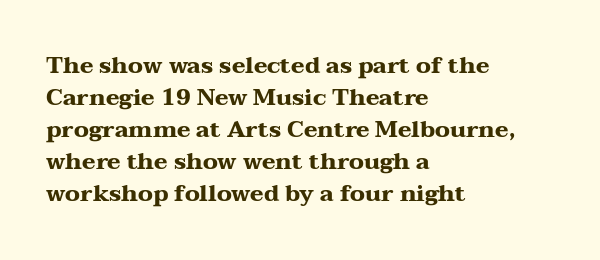
Compared with typical paragraphs, the rows here are spaced about the same. In terms of posture, this sample is upright. You'd pick this weight for a headline — it's a proper bold. Typeset ragged right — the left edge is the straight one.
